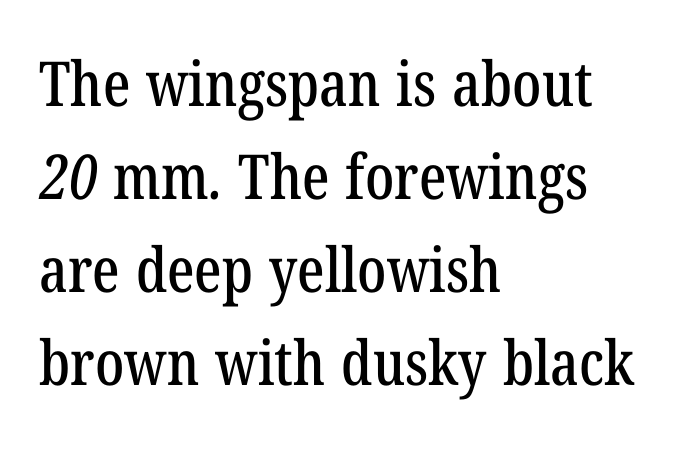
Q: Is the typeface a serif or a sans-serif typeface? A: Serif.
Q: Is the text underlined? A: No.
Q: How is the paragraph aligned? A: Left-aligned.
Q: Is the spacing between letters normal or unusually wide? A: Normal.
Q: Is the spacing between lines tight, normal or loose? A: Normal.
Q: Width (condensed, normal, or wide)? A: Condensed.
Q: Stroke contrast? A: Low.
Q: x-height? A: Medium.
Q: Monospaced? A: No.
